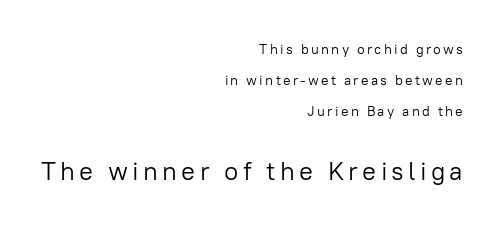
Q: Is the text bold? A: No.
Q: Is the text italic (slanted)? A: No, it is upright.
Q: Is the text underlined? A: No.
Q: How is the paragraph aligned? A: Right-aligned.
Q: Is the spacing between lines tight, normal or loose? A: Loose.
Q: Which block of text is set in a larger size, the first (top) or the second (bottom)? A: The second (bottom) one.
